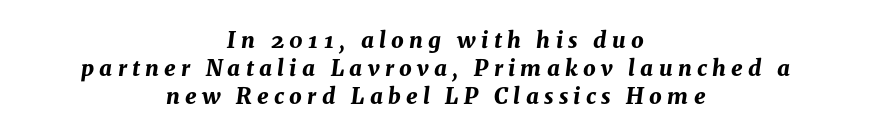
The image shows 22 px bold type, italic (leaning right); set centered, normal line spacing (1.27x), unusually wide letter spacing (+0.24 em), not underlined.
